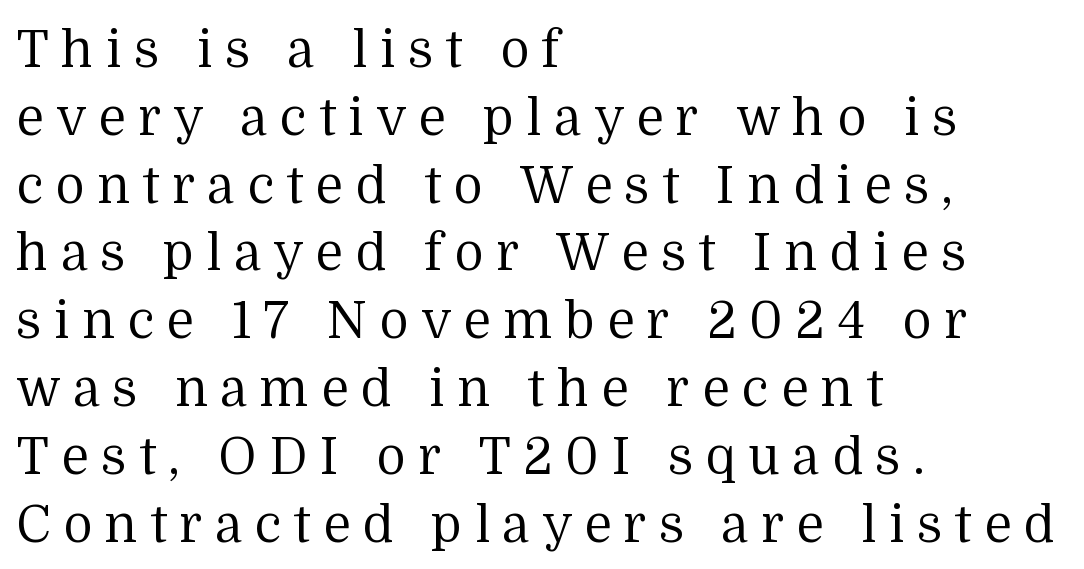
The image shows 51 px regular-weight serif type, upright; set left-aligned, normal line spacing (1.33x), unusually wide letter spacing (+0.24 em), not underlined; medium stroke contrast and a medium x-height.
